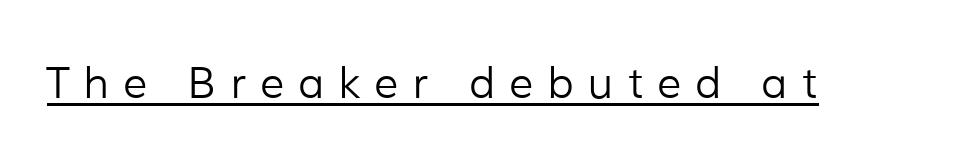
Posture: upright roman. The string is rendered with underlining switched on. Inter-character spacing is expanded well beyond the font's built-in metrics. Typographically, this falls in the sans-serif category. A typesetter would call this proportional, since set widths differ per character. Weight: not bold — regular or lighter.
